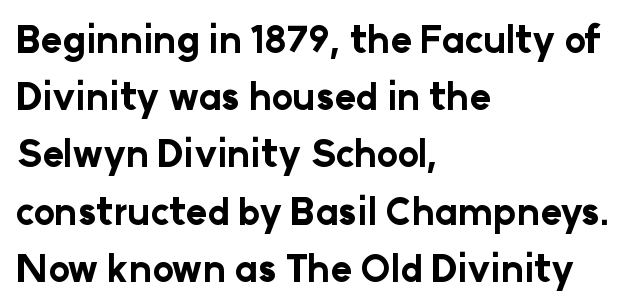
Q: Is the text bold? A: Yes.
Q: Is the text italic (slanted)? A: No, it is upright.
Q: Is the typeface a serif or a sans-serif typeface? A: Sans-serif.
Q: Is the text underlined? A: No.
Q: How is the paragraph aligned? A: Left-aligned.
Q: Is the spacing between letters normal or unusually wide? A: Normal.
Q: Is the spacing between lines tight, normal or loose? A: Normal.
Q: Width (condensed, normal, or wide)? A: Normal.
Q: Stroke contrast? A: Low.
Q: x-height? A: Medium.
Q: Monospaced? A: No.
